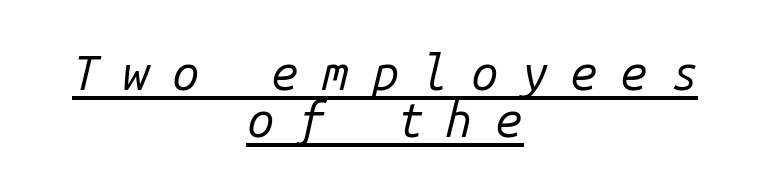
Which margin do the lines hug? Neither — every line sits in the middle. The passage shown is typed in a monospace face where columns stay perfectly aligned. Underlined type. Spacing between characters has been opened up far beyond the box default. No letter is thick-stroked: the sample isn't bold.
